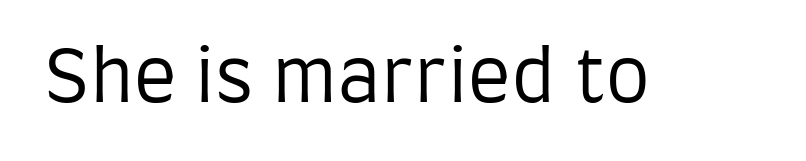
Q: Is the text bold? A: No.
Q: Is the text italic (slanted)? A: No, it is upright.
Q: Is the typeface a serif or a sans-serif typeface? A: Sans-serif.
Q: Is the text underlined? A: No.
Q: Is the spacing between letters normal or unusually wide? A: Normal.
Q: Width (condensed, normal, or wide)? A: Condensed.
Q: Stroke contrast? A: Low.
Q: x-height? A: Large.
Q: Monospaced? A: No.
